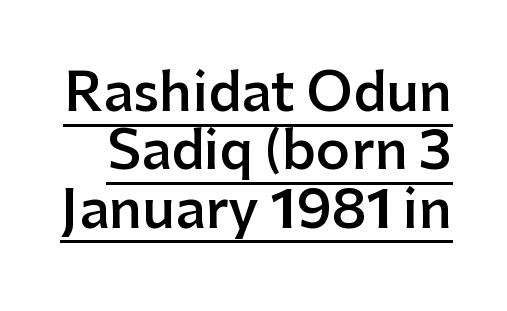
The typesetting leans somewhat heavy: a semibold. This sample has the flowing, uneven cadence of proportional lettering. The line texture is even and compact thanks to regular tracking. The font's upright variant was chosen for this text. Regarding serifs, this sample does without them. The block of text is dense from top to bottom, with scant space between rows.
